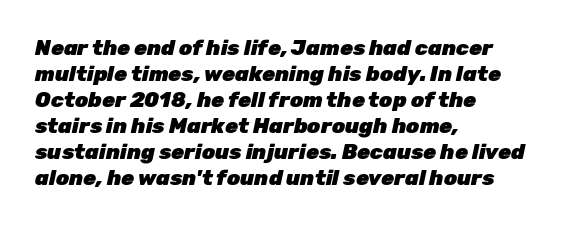
Q: Is the text bold? A: Yes.
Q: Is the text italic (slanted)? A: Yes, it leans right by about 12 degrees.
Q: Is the text underlined? A: No.
Q: How is the paragraph aligned? A: Left-aligned.
Q: Is the spacing between letters normal or unusually wide? A: Normal.
